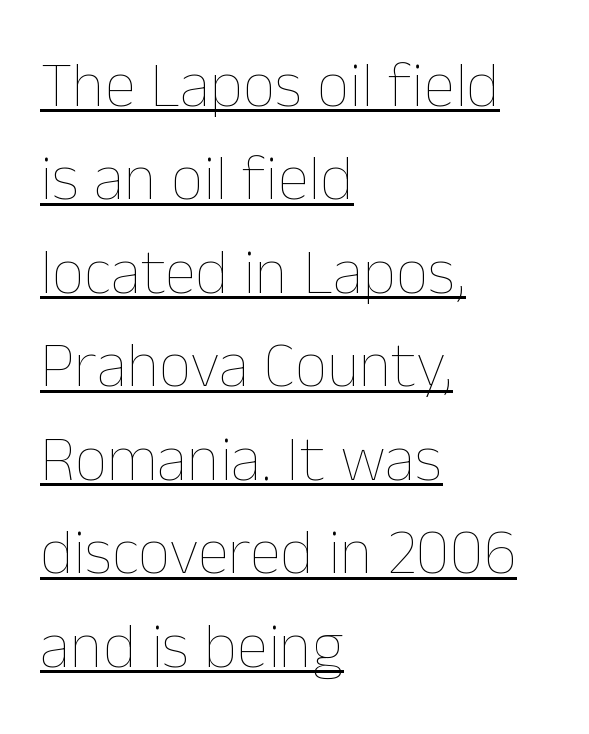
The image shows 64 px thin type, upright; set left-aligned, normal line spacing (1.46x), normal letter spacing, underlined; low stroke contrast and a medium x-height.
